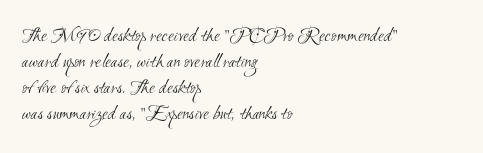
One-word summary of the alignment: left. Spacing between characters is what you'd get straight out of the box. A bare baseline throughout the passage. The weight would be labelled regular, book, light, or lighter still.
